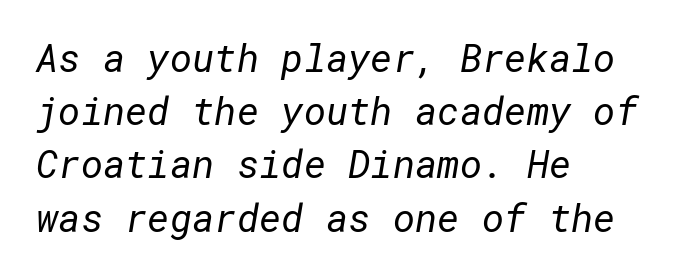
The image shows 38 px regular-weight sans-serif type; set left-aligned, normal line spacing (1.4x), normal letter spacing, not underlined; low stroke contrast and a medium x-height.
